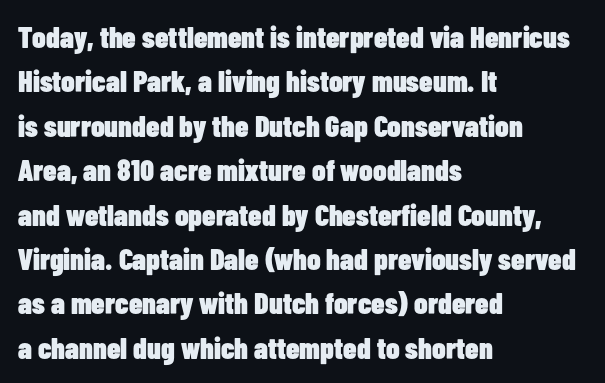
Q: Is the text bold? A: Yes.
Q: Is the text italic (slanted)? A: No, it is upright.
Q: Is the typeface a serif or a sans-serif typeface? A: Sans-serif.
Q: Is the text underlined? A: No.
Q: How is the paragraph aligned? A: Left-aligned.
Q: Is the spacing between letters normal or unusually wide? A: Normal.
Q: Is the spacing between lines tight, normal or loose? A: Normal.
Q: Width (condensed, normal, or wide)? A: Condensed.
Q: Stroke contrast? A: Low.
Q: x-height? A: Medium.
Q: Monospaced? A: No.
